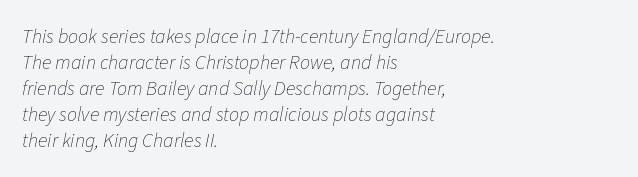
Regarding leading, the lines here are spaced in the standard way. Here the glyphs are tracked normally, forming tight word shapes. Alignment: flush left. Does the lettering tilt? It does — this is italic. Underline: absent.
